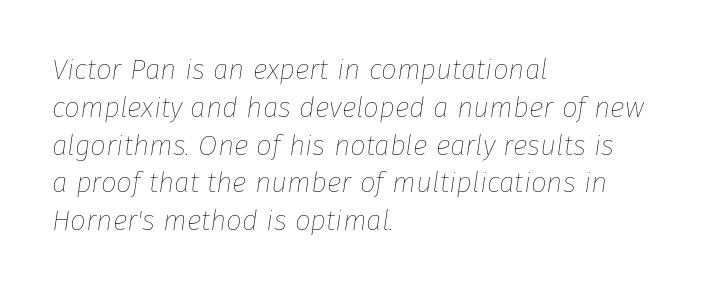
{"italic": "yes", "lean": "right", "slant_degrees": 8, "bold": "no", "weight": "thin", "width": "normal", "stroke_contrast": "low", "x_height": "medium", "monospaced": "no", "underline": "no", "align": "left", "line_spacing": "normal", "line_spacing_ratio": 1.35, "letter_spacing": "normal", "letter_spacing_em": 0.0, "glyph_px": 28}
